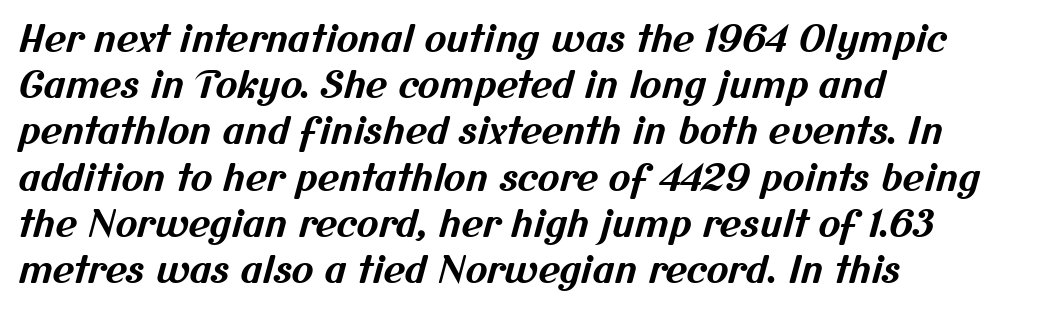
{"serif": "no", "bold": "yes", "weight": "bold", "width": "normal", "stroke_contrast": "medium", "x_height": "medium", "monospaced": "no", "underline": "no", "align": "left", "line_spacing": "normal", "line_spacing_ratio": 1.25, "letter_spacing": "normal", "letter_spacing_em": 0.0, "glyph_px": 37}
